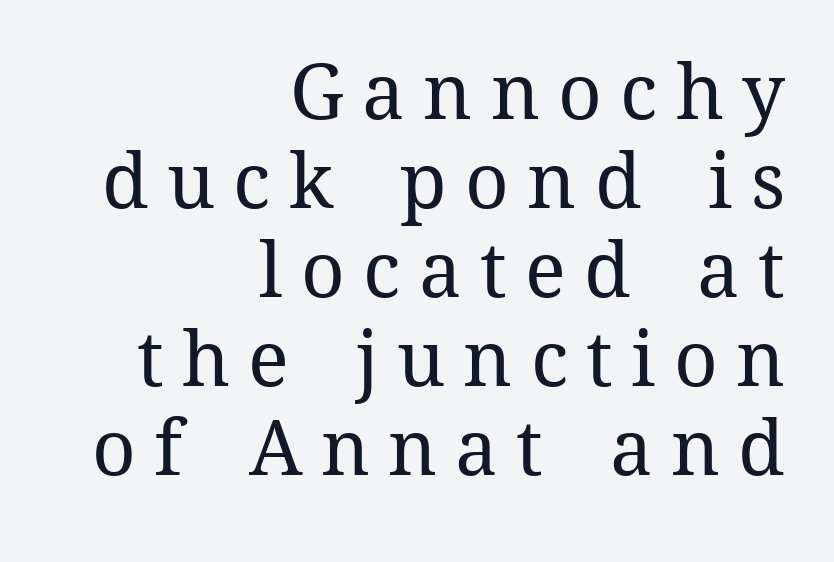
Characters remain perfectly vertical along every line. Anything drawn beneath the words? Only blank space. The passage is arranged like a letterhead date or caption credit — flush right. Weight: not bold — regular or lighter.
